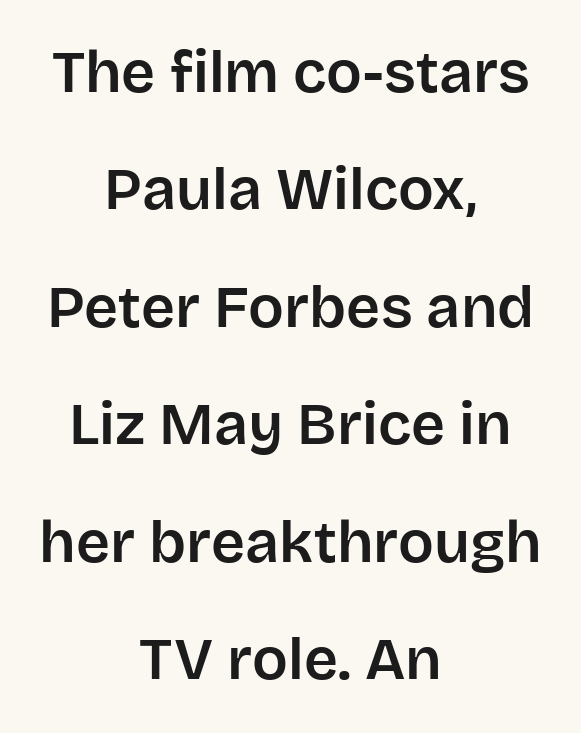
The space beneath each line is pristine and unruled. Horizontal alignment here is central, giving a formal, balanced look. Every stem runs plumb, perpendicular to the baseline. The rendering uses a large line-height, opening up the rows.
